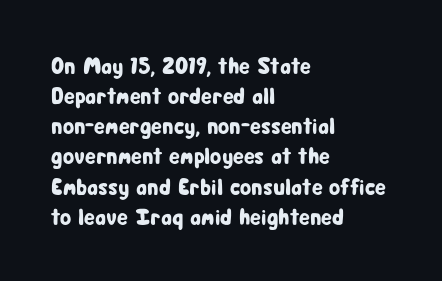
The ragged edge is on the right, which tells us the setting is flush left. What's the leading like? Ordinary, nothing unusual. Posture: straight, roman, zero tilt. The face used here is rendered with its standard letterfit. Letters rest on an invisible, unmarked baseline.
